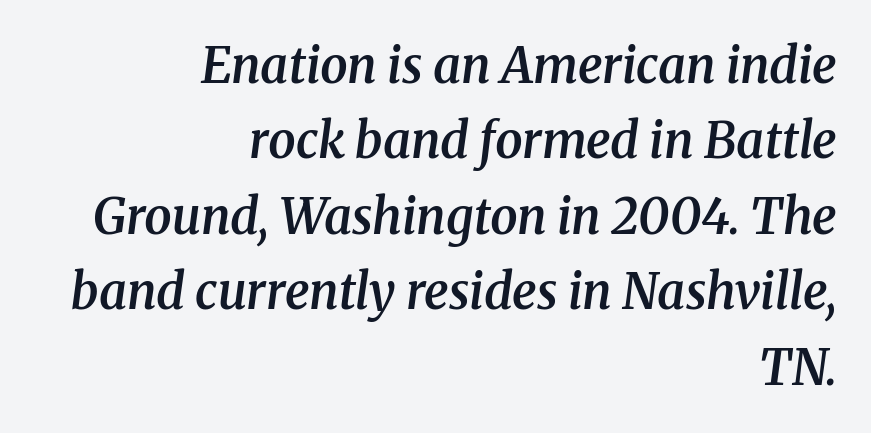
Note the varied advance widths — an 'i' is clearly narrower than an 'm'. Small tapered or slab feet sit at the stroke ends, so this counts as serif. The rendering applies a slant to the glyphs. Leading: standard. The letters sit at their default tracking, neither squeezed nor spread.
